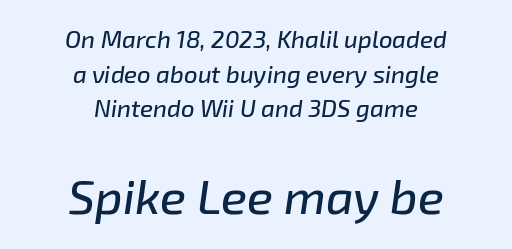
The image shows 48 px text type, italic (leaning right); set centered, normal line spacing (1.44x), normal letter spacing, not underlined; the second (bottom) block is 2.0x larger; low stroke contrast and a medium x-height.
